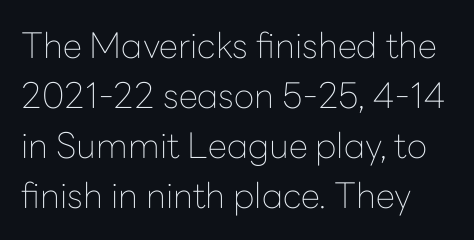
{"serif": "no", "italic": "no", "bold": "no", "weight": "thin", "width": "normal", "stroke_contrast": "low", "x_height": "medium", "monospaced": "no", "underline": "no", "line_spacing": "normal", "line_spacing_ratio": 1.43, "letter_spacing": "normal", "letter_spacing_em": 0.0, "glyph_px": 35}
